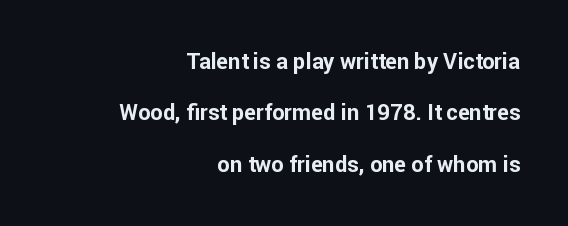
You can tell it's not italic because the verticals are truly vertical. Honestly, there is no underline to notice here at all. The paragraph shown leans on its right margin. Regarding leading, the lines here are spaced well apart. This sample uses plain, unmodified letter spacing. How heavy is the stroke? Heavy — this is a bold.
